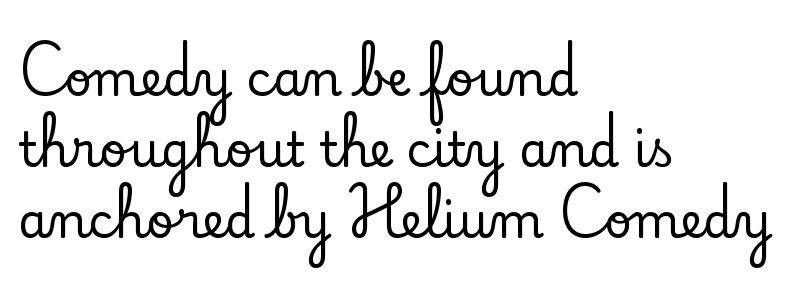
Q: Is the text italic (slanted)? A: No, it is upright.
Q: Is the typeface a serif or a sans-serif typeface? A: Serif.
Q: Is the text underlined? A: No.
Q: How is the paragraph aligned? A: Left-aligned.
Q: Is the spacing between letters normal or unusually wide? A: Normal.
Q: Is the spacing between lines tight, normal or loose? A: Normal.
Q: Width (condensed, normal, or wide)? A: Normal.
Q: Stroke contrast? A: Low.
Q: x-height? A: Small.
Q: Monospaced? A: No.
